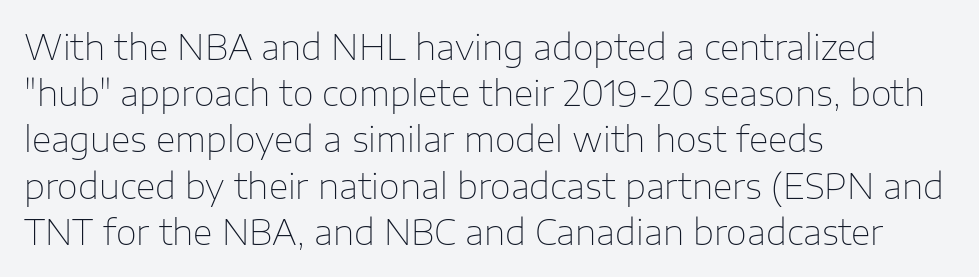
Font category for this specimen: sans-serif. What stands out about the letter spacing? Nothing — it is the standard amount. These lines sit exactly where default settings would place them. Posture: straight, roman, zero tilt. Varying glyph widths throughout — classic text-font behaviour. Reading down the block, your eye returns to a fixed left position each line.
